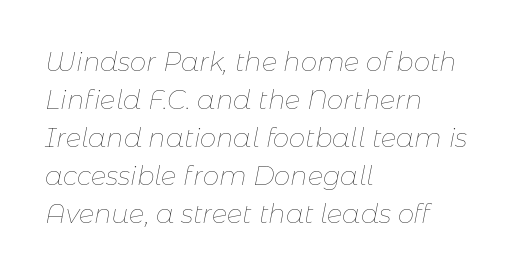
{"italic": "yes", "lean": "right", "slant_degrees": 11, "bold": "no", "underline": "no", "align": "left", "line_spacing": "normal", "line_spacing_ratio": 1.46, "letter_spacing": "normal", "letter_spacing_em": 0.0, "glyph_px": 26}
